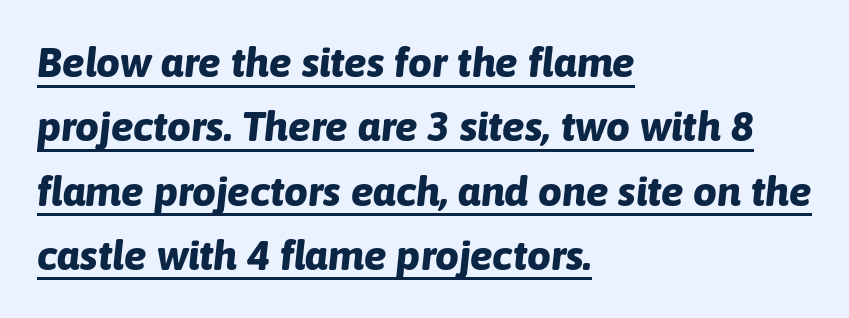
{"italic": "yes", "lean": "right", "slant_degrees": 6, "bold": "yes", "weight": "bold", "width": "normal", "stroke_contrast": "low", "x_height": "medium", "monospaced": "no", "underline": "yes", "align": "left", "line_spacing": "normal", "line_spacing_ratio": 1.53, "letter_spacing": "normal", "letter_spacing_em": 0.0, "glyph_px": 42}
